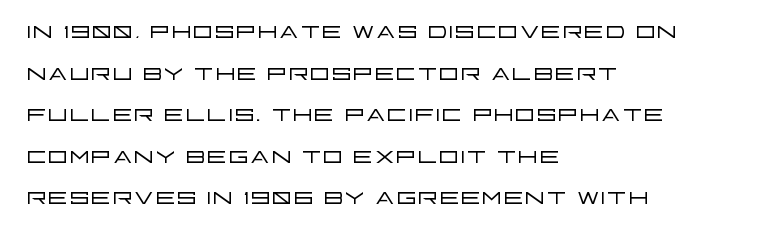
Q: Is the text bold? A: No.
Q: Is the text italic (slanted)? A: No, it is upright.
Q: Is the typeface a serif or a sans-serif typeface? A: Sans-serif.
Q: Is the text underlined? A: No.
Q: How is the paragraph aligned? A: Left-aligned.
Q: Is the spacing between letters normal or unusually wide? A: Normal.
Q: Is the spacing between lines tight, normal or loose? A: Normal.
Q: Width (condensed, normal, or wide)? A: Wide.
Q: Stroke contrast? A: Low.
Q: x-height? A: Large.
Q: Monospaced? A: No.
